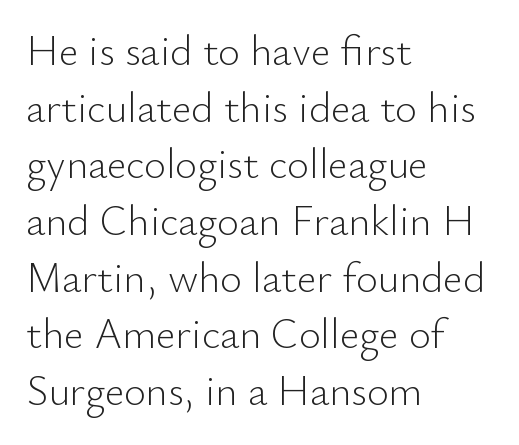
Each new line begins a customary step beneath the previous one. The space directly below the letters is spotless. Letters have the restrained weight of plain body copy at most. The passage shown is typed in a proportional face where columns would drift. The setting favours the left margin, as ordinary paragraphs usually do.
